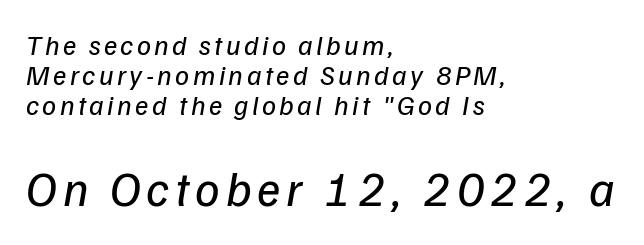
The image shows 49 px regular-weight sans-serif type; set left-aligned, tight line spacing (1.07x), not underlined; the second (bottom) block is 1.75x larger; low stroke contrast and a medium x-height.
